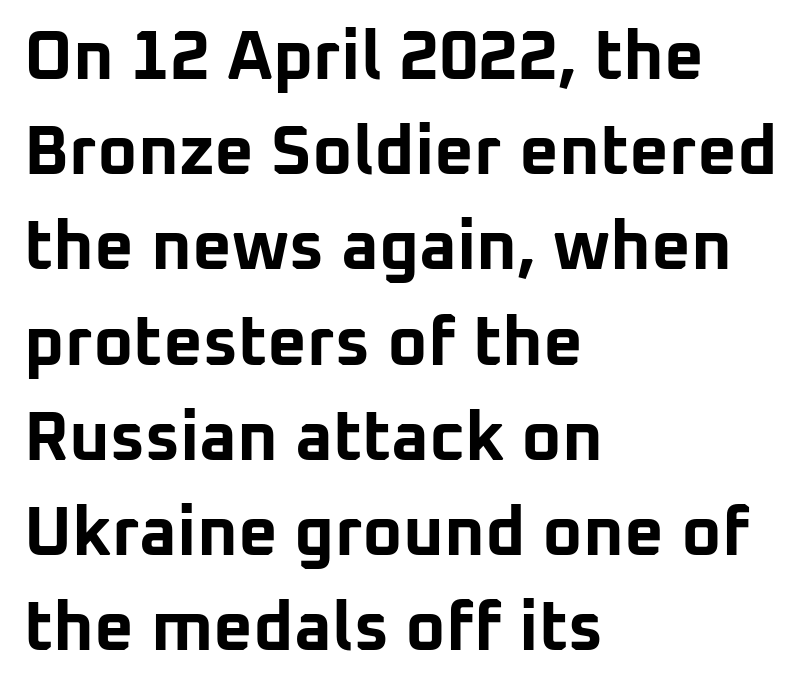
Spacing verdict: proportional, widths tailored to each character. Horizontal bands of white between lines are of average thickness. The horizontal fit of the characters is conventional and even. Nope, not italic — everything's standing straight.
